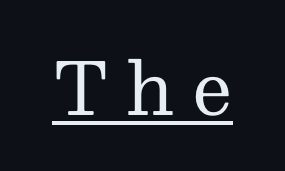
The rendered words wear a rule along their underside. No extra ink here — the face is not bold. Old-style or modern, the face here clearly has serifs. No italicization has been applied; the sample stays upright.
